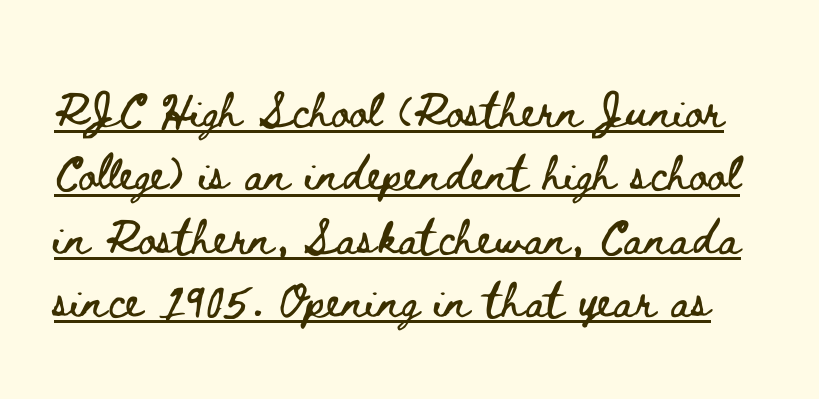
{"width": "wide", "stroke_contrast": "low", "x_height": "small", "monospaced": "no", "underline": "yes", "line_spacing": "normal", "line_spacing_ratio": 1.44, "letter_spacing": "normal", "letter_spacing_em": 0.0, "glyph_px": 44}
